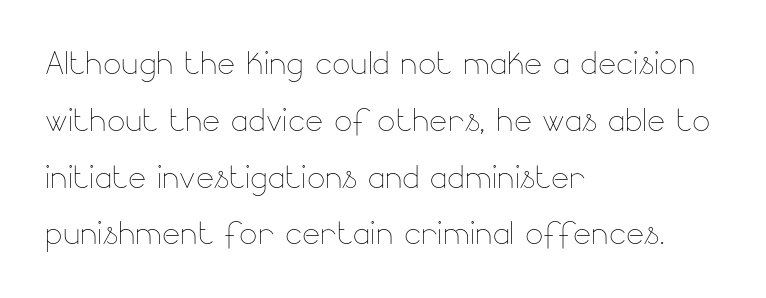
Q: Is the text bold? A: No.
Q: Is the text italic (slanted)? A: No, it is upright.
Q: Is the text underlined? A: No.
Q: How is the paragraph aligned? A: Left-aligned.
Q: Is the spacing between letters normal or unusually wide? A: Normal.
Q: Is the spacing between lines tight, normal or loose? A: Normal.
Q: Width (condensed, normal, or wide)? A: Normal.
Q: Stroke contrast? A: Low.
Q: x-height? A: Small.
Q: Monospaced? A: No.
